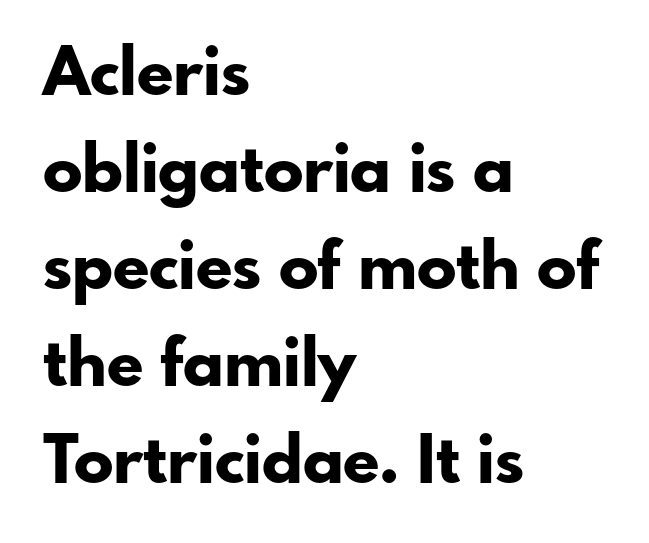
What stands out about the letter spacing? Nothing — it is the standard amount. The sample has been set heavy, in full bold. Check the space under the baseline: it is left empty. Font category for this specimen: sans-serif. This sample has the flowing, uneven cadence of proportional lettering. You can tell it's not italic because the verticals are truly vertical.
